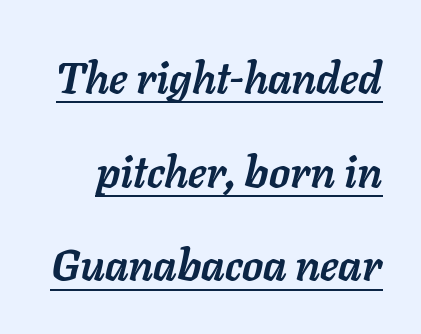
{"italic": "yes", "lean": "right", "slant_degrees": 11, "bold": "yes", "weight": "semibold", "width": "normal", "stroke_contrast": "low", "x_height": "medium", "monospaced": "no", "underline": "yes", "line_spacing": "loose", "line_spacing_ratio": 2.18, "letter_spacing": "normal", "letter_spacing_em": 0.0, "glyph_px": 43}
